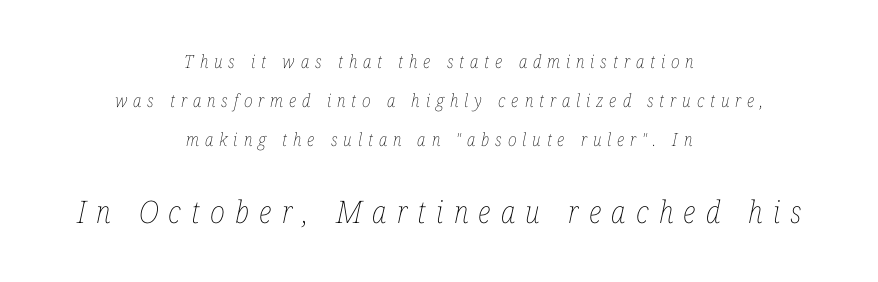
The image shows 31 px thin, condensed type, italic (leaning right); set centered, loose line spacing (2.16x), unusually wide letter spacing (+0.33 em), not underlined; the second (bottom) block is 1.72x larger; low stroke contrast and a medium x-height.
